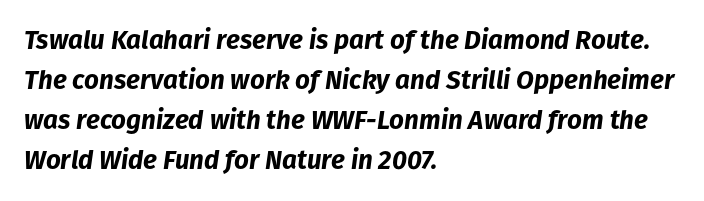
{"italic": "yes", "lean": "right", "slant_degrees": 8, "bold": "yes", "underline": "no", "align": "left", "line_spacing": "normal", "line_spacing_ratio": 1.54, "letter_spacing": "normal", "letter_spacing_em": 0.0, "glyph_px": 26}
